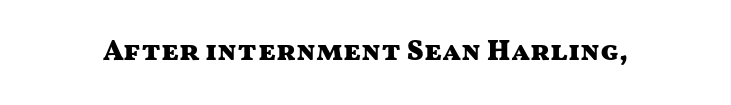
Serifs: no, the terminals of the letterforms are clean. Beneath every word, the page is bare. This sample has the flowing, uneven cadence of proportional lettering. A dark, heavy texture on the line: the type is bold. Words appear dense and cohesive because spacing is normal. Is there any slant? The stems are plumb.
